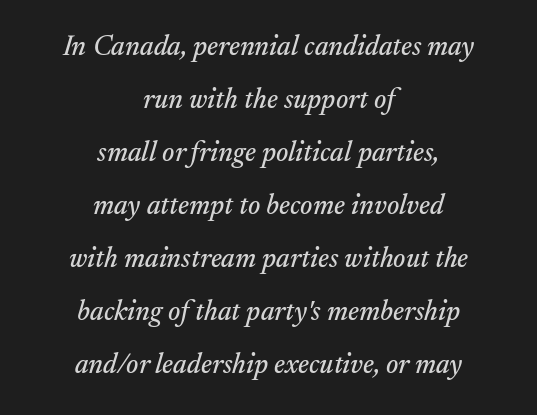
Q: Is the text italic (slanted)? A: Yes, it leans right by about 17 degrees.
Q: Is the typeface a serif or a sans-serif typeface? A: Serif.
Q: Is the text underlined? A: No.
Q: How is the paragraph aligned? A: Centered.
Q: Is the spacing between letters normal or unusually wide? A: Normal.
Q: Width (condensed, normal, or wide)? A: Normal.
Q: Stroke contrast? A: Medium.
Q: x-height? A: Small.
Q: Monospaced? A: No.
